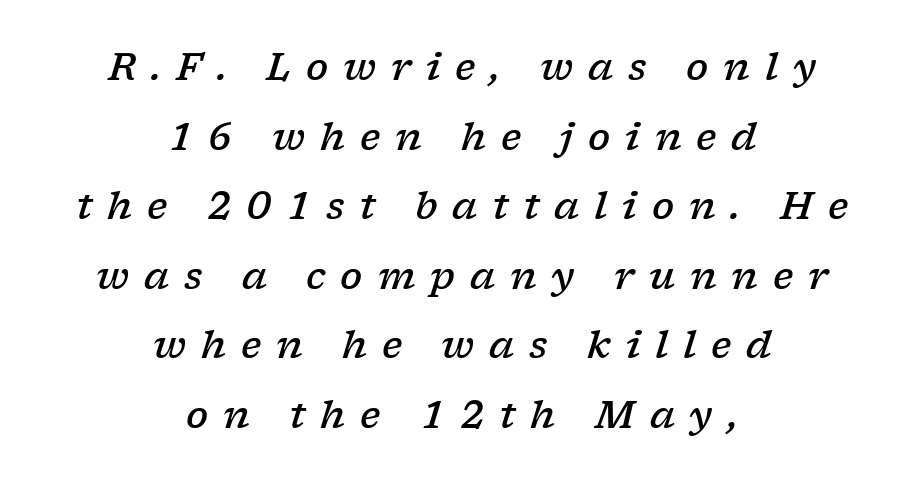
Leftover space on each line is divided equally before and after the words. Typesetter's note: demi weight, one step under bold. The specimen omits any rule beneath the text block's lines. Note the varied advance widths — an 'i' is clearly narrower than an 'm'. Compared with typical body copy, the letter spacing here is much looser. The rendering applies a slant to the glyphs.
